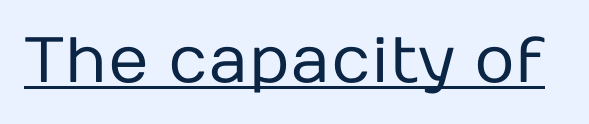
{"serif": "no", "italic": "no", "bold": "no", "weight": "regular", "width": "normal", "stroke_contrast": "low", "x_height": "medium", "monospaced": "no", "underline": "yes", "letter_spacing": "normal", "letter_spacing_em": 0.0, "glyph_px": 64}
